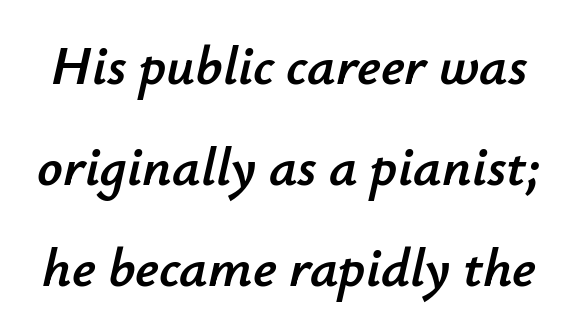
Glyph-to-glyph distance matches everyday printed text. Think of a printed novel: that variable character pitch is what you see here. A typesetter would mark this as italic. Descenders are the only things crossing below the line.
